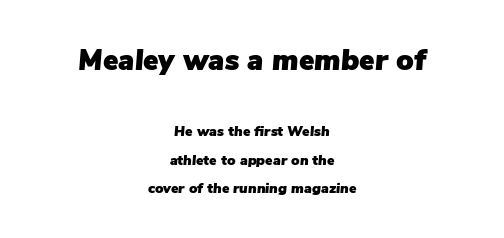
Q: Is the text italic (slanted)? A: Yes, it leans right by about 5 degrees.
Q: Is the text underlined? A: No.
Q: How is the paragraph aligned? A: Centered.
Q: Is the spacing between letters normal or unusually wide? A: Normal.
Q: Is the spacing between lines tight, normal or loose? A: Loose.
Q: Which block of text is set in a larger size, the first (top) or the second (bottom)? A: The first (top) one.
Q: Width (condensed, normal, or wide)? A: Normal.
Q: Stroke contrast? A: Low.
Q: x-height? A: Medium.
Q: Monospaced? A: No.
